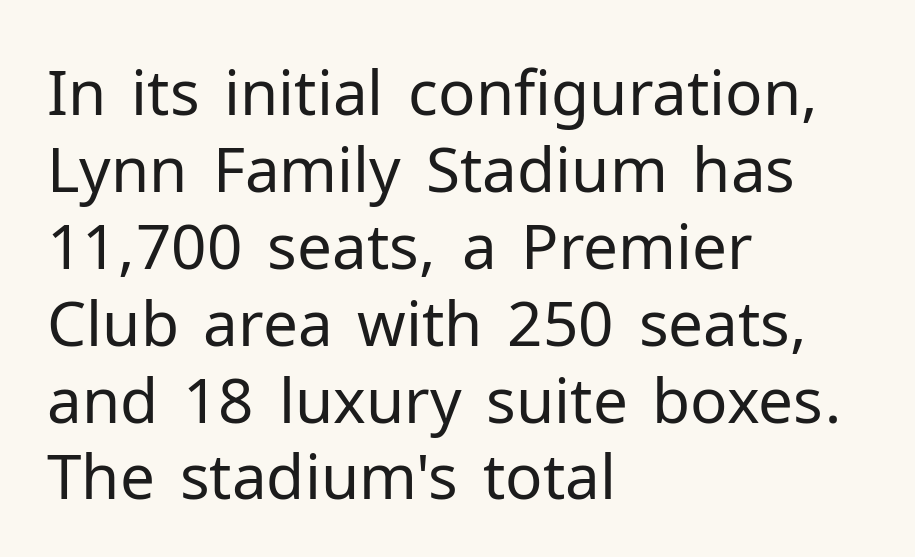
Q: Is the text bold? A: No.
Q: Is the text italic (slanted)? A: No, it is upright.
Q: Is the typeface a serif or a sans-serif typeface? A: Sans-serif.
Q: Is the text underlined? A: No.
Q: How is the paragraph aligned? A: Left-aligned.
Q: Is the spacing between letters normal or unusually wide? A: Normal.
Q: Width (condensed, normal, or wide)? A: Normal.
Q: Stroke contrast? A: Low.
Q: x-height? A: Medium.
Q: Monospaced? A: No.
